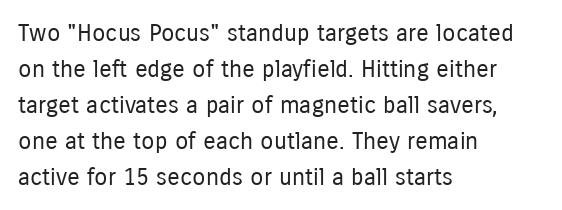
Q: Is the text bold? A: No.
Q: Is the text italic (slanted)? A: No, it is upright.
Q: Is the text underlined? A: No.
Q: How is the paragraph aligned? A: Left-aligned.
Q: Is the spacing between letters normal or unusually wide? A: Normal.
Q: Is the spacing between lines tight, normal or loose? A: Normal.
